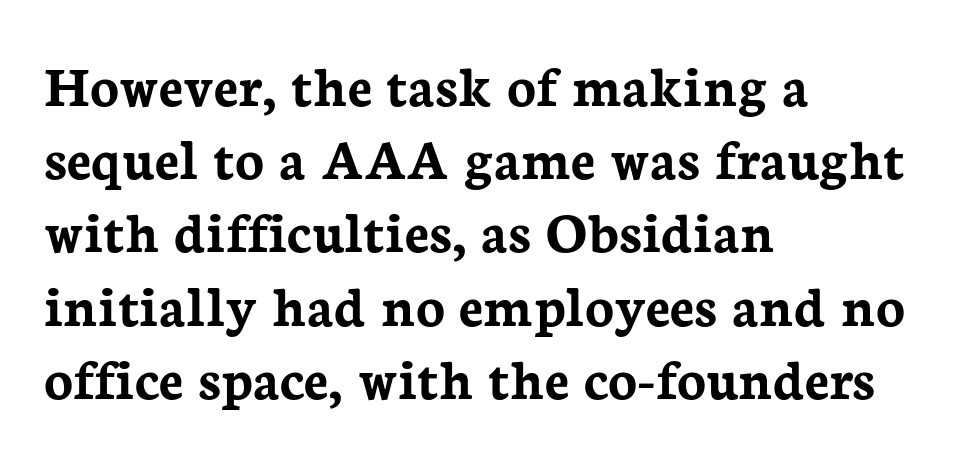
The image shows 60 px semibold serif type, upright; set left-aligned, line spacing 1.22x, normal letter spacing, not underlined; low stroke contrast and a medium x-height.
